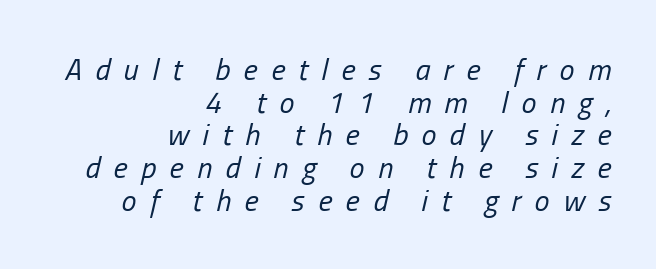
Q: Is the text bold? A: No.
Q: Is the text italic (slanted)? A: Yes, it leans right by about 13 degrees.
Q: Is the text underlined? A: No.
Q: How is the paragraph aligned? A: Right-aligned.
Q: Is the spacing between letters normal or unusually wide? A: Unusually wide.
Q: Is the spacing between lines tight, normal or loose? A: Tight.
Q: Width (condensed, normal, or wide)? A: Condensed.
Q: Stroke contrast? A: Low.
Q: x-height? A: Medium.
Q: Monospaced? A: No.
